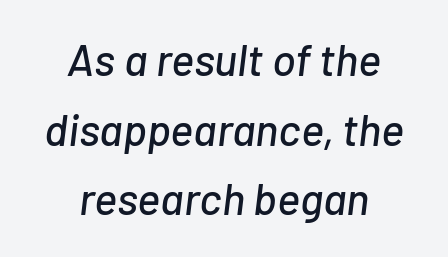
Q: Is the text italic (slanted)? A: Yes, it leans right by about 7 degrees.
Q: Is the text underlined? A: No.
Q: How is the paragraph aligned? A: Centered.
Q: Is the spacing between letters normal or unusually wide? A: Normal.
Q: Is the spacing between lines tight, normal or loose? A: Normal.
Q: Width (condensed, normal, or wide)? A: Normal.
Q: Stroke contrast? A: Low.
Q: x-height? A: Medium.
Q: Monospaced? A: No.
